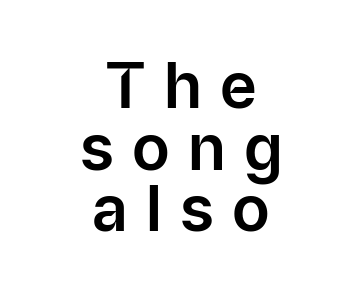
Q: Is the text italic (slanted)? A: No, it is upright.
Q: Is the typeface a serif or a sans-serif typeface? A: Sans-serif.
Q: Is the text underlined? A: No.
Q: How is the paragraph aligned? A: Centered.
Q: Is the spacing between letters normal or unusually wide? A: Unusually wide.
Q: Is the spacing between lines tight, normal or loose? A: Tight.
Q: Width (condensed, normal, or wide)? A: Normal.
Q: Stroke contrast? A: Low.
Q: x-height? A: Medium.
Q: Monospaced? A: No.
